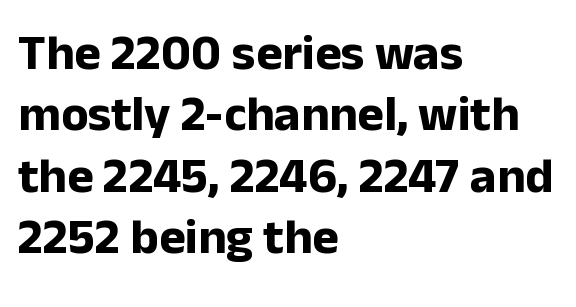
Q: Is the text bold? A: Yes.
Q: Is the text italic (slanted)? A: No, it is upright.
Q: Is the typeface a serif or a sans-serif typeface? A: Sans-serif.
Q: Is the text underlined? A: No.
Q: How is the paragraph aligned? A: Left-aligned.
Q: Is the spacing between letters normal or unusually wide? A: Normal.
Q: Width (condensed, normal, or wide)? A: Normal.
Q: Stroke contrast? A: Low.
Q: x-height? A: Medium.
Q: Monospaced? A: No.
